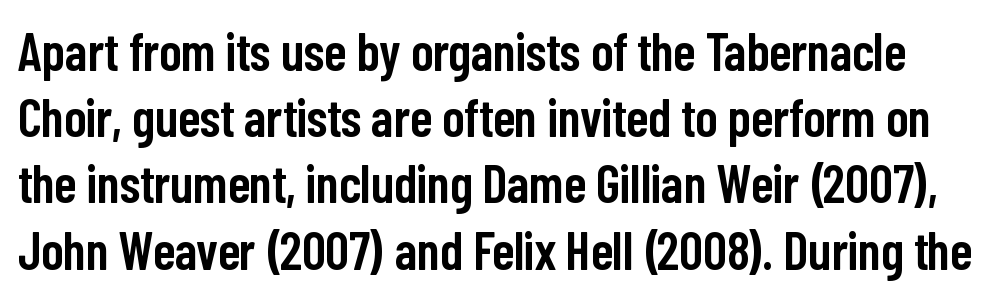
The image shows 53 px semibold, condensed sans-serif type, upright; set normal line spacing (1.25x), normal letter spacing, not underlined; low stroke contrast and a medium x-height.
